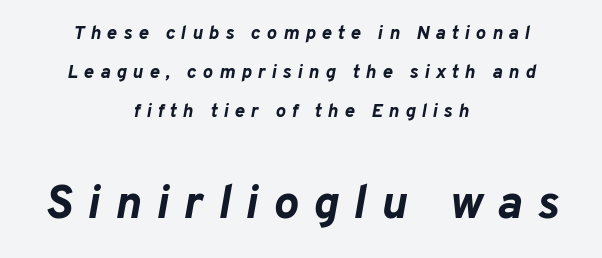
The image shows 47 px bold type, italic (leaning right); set centered, loose line spacing (2.04x), unusually wide letter spacing (+0.32 em), not underlined; the second (bottom) block is 2.47x larger; low stroke contrast and a medium x-height.
